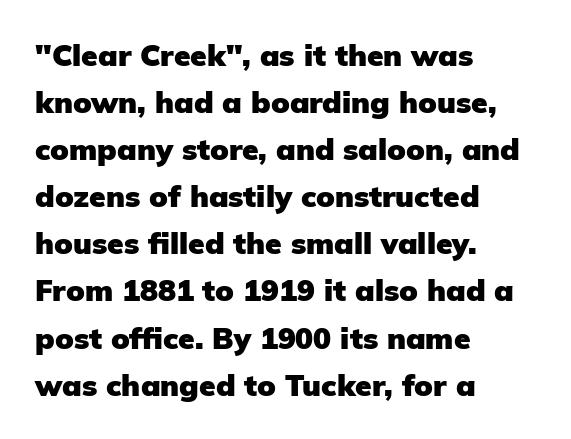
The image shows 30 px heavy sans-serif type, upright; set left-aligned, normal line spacing (1.57x), normal letter spacing, not underlined; low stroke contrast and a medium x-height.
